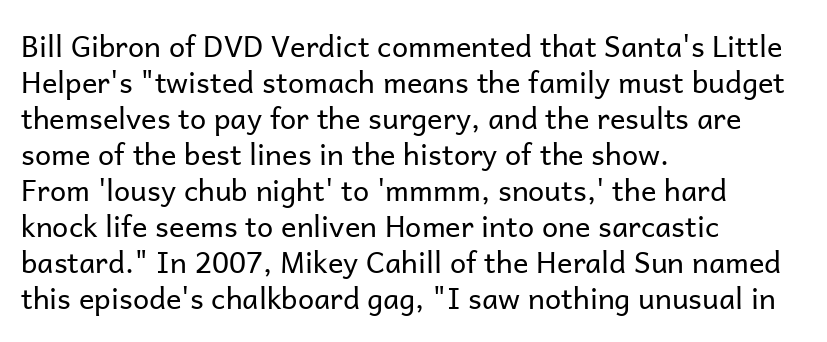
{"serif": "no", "italic": "no", "bold": "no", "weight": "regular", "width": "normal", "stroke_contrast": "low", "x_height": "medium", "monospaced": "no", "underline": "no", "align": "left", "line_spacing_ratio": 1.24, "letter_spacing": "normal", "letter_spacing_em": 0.0, "glyph_px": 29}
